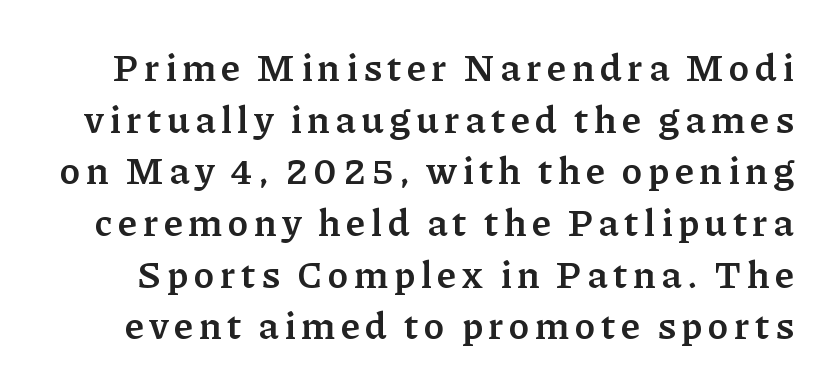
Type style note: has serifs. Compared with an ordinary text face, these strokes are far heavier — a full bold. This rendering features lettering with no underline. Posture: vertical. The vertical gap from one line to the next is medium.
